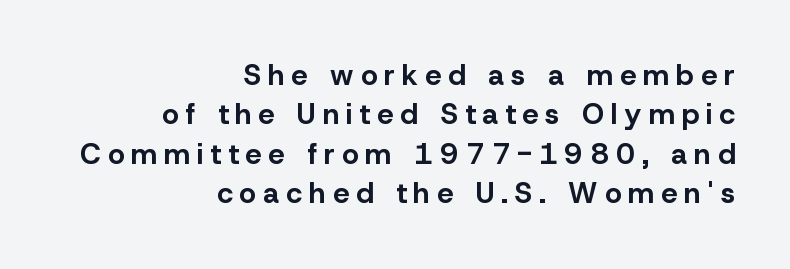
Q: Is the text bold? A: Yes.
Q: Is the text italic (slanted)? A: No, it is upright.
Q: Is the typeface a serif or a sans-serif typeface? A: Sans-serif.
Q: Is the text underlined? A: No.
Q: How is the paragraph aligned? A: Right-aligned.
Q: Is the spacing between letters normal or unusually wide? A: Unusually wide.
Q: Is the spacing between lines tight, normal or loose? A: Normal.
Q: Width (condensed, normal, or wide)? A: Normal.
Q: Stroke contrast? A: Low.
Q: x-height? A: Medium.
Q: Monospaced? A: No.
